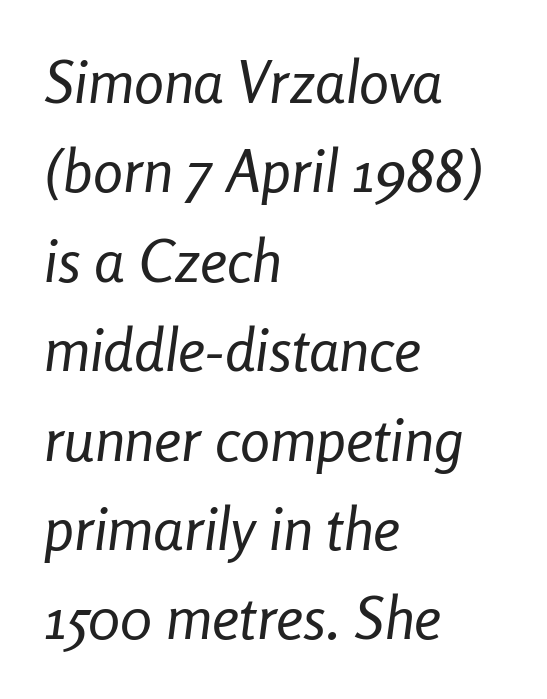
{"italic": "yes", "lean": "right", "slant_degrees": 8, "bold": "no", "weight": "regular", "width": "condensed", "stroke_contrast": "low", "x_height": "medium", "monospaced": "no", "underline": "no", "align": "left", "line_spacing": "normal", "line_spacing_ratio": 1.49, "letter_spacing": "normal", "letter_spacing_em": 0.0, "glyph_px": 60}
